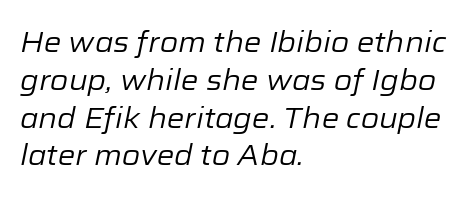
Q: Is the text bold? A: No.
Q: Is the text italic (slanted)? A: Yes, it leans right by about 12 degrees.
Q: Is the text underlined? A: No.
Q: How is the paragraph aligned? A: Left-aligned.
Q: Is the spacing between letters normal or unusually wide? A: Normal.
Q: Is the spacing between lines tight, normal or loose? A: Normal.
Q: Width (condensed, normal, or wide)? A: Normal.
Q: Stroke contrast? A: Low.
Q: x-height? A: Medium.
Q: Monospaced? A: No.
